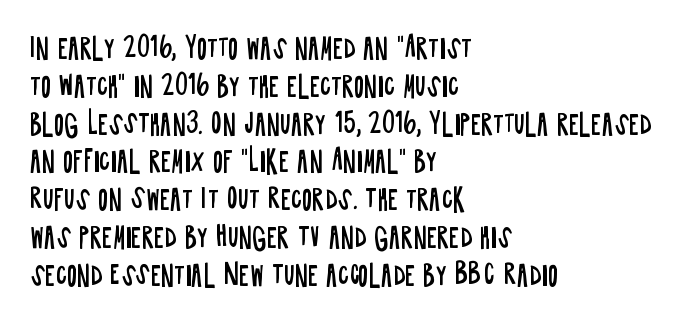
{"italic": "no", "bold": "no", "underline": "no", "align": "left", "line_spacing": "normal", "line_spacing_ratio": 1.4, "letter_spacing": "normal", "letter_spacing_em": 0.0, "glyph_px": 27}
